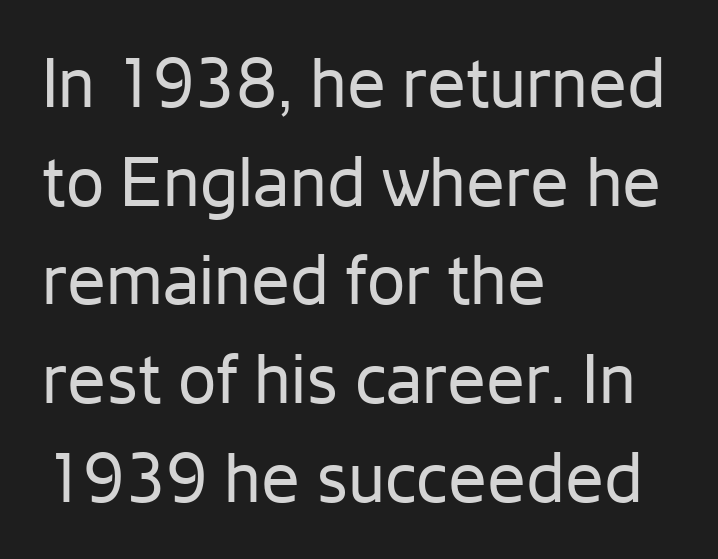
{"serif": "no", "italic": "no", "bold": "no", "weight": "regular", "width": "normal", "stroke_contrast": "low", "x_height": "medium", "monospaced": "no", "underline": "no", "align": "left", "line_spacing": "normal", "line_spacing_ratio": 1.43, "letter_spacing": "normal", "letter_spacing_em": 0.0, "glyph_px": 69}
